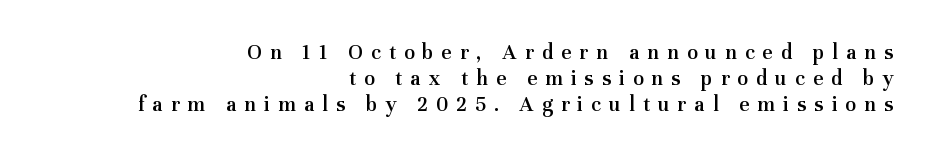
{"italic": "no", "bold": "semi", "underline": "no", "align": "right", "line_spacing_ratio": 1.18, "letter_spacing": "wide", "letter_spacing_em": 0.37, "glyph_px": 22}
